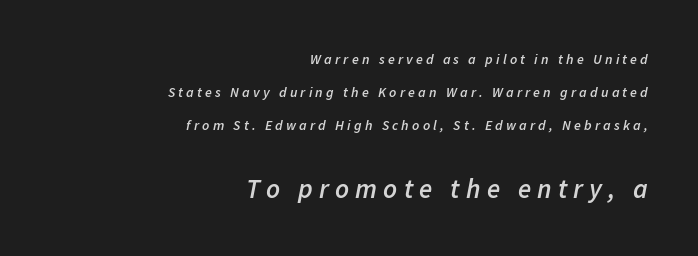
Q: Is the text bold? A: Semi-bold.
Q: Is the text italic (slanted)? A: Yes, it leans right by about 11 degrees.
Q: Is the text underlined? A: No.
Q: How is the paragraph aligned? A: Right-aligned.
Q: Is the spacing between letters normal or unusually wide? A: Unusually wide.
Q: Is the spacing between lines tight, normal or loose? A: Loose.
Q: Which block of text is set in a larger size, the first (top) or the second (bottom)? A: The second (bottom) one.
